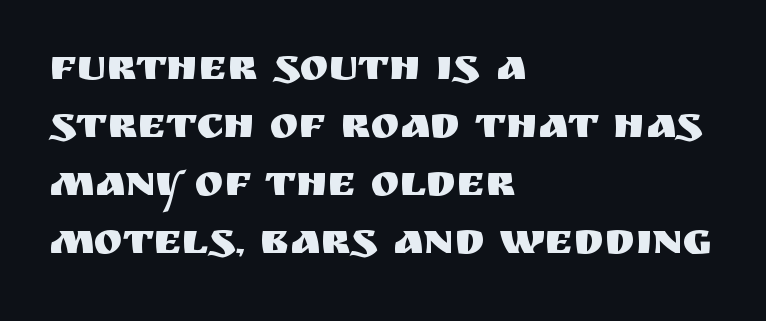
Q: Is the text italic (slanted)? A: No, it is upright.
Q: Is the typeface a serif or a sans-serif typeface? A: Sans-serif.
Q: Is the text underlined? A: No.
Q: How is the paragraph aligned? A: Left-aligned.
Q: Is the spacing between letters normal or unusually wide? A: Normal.
Q: Is the spacing between lines tight, normal or loose? A: Normal.
Q: Width (condensed, normal, or wide)? A: Normal.
Q: Stroke contrast? A: Medium.
Q: x-height? A: Large.
Q: Monospaced? A: No.
